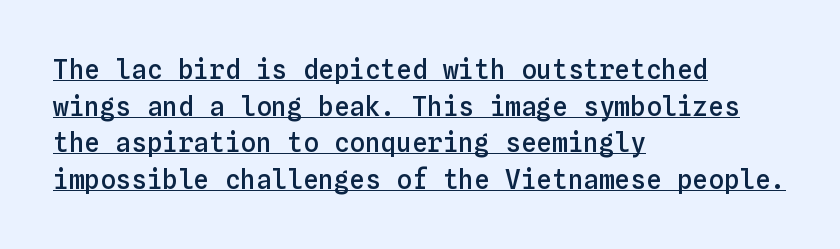
Q: Is the text bold? A: Semi-bold.
Q: Is the text italic (slanted)? A: No, it is upright.
Q: Is the text underlined? A: Yes.
Q: How is the paragraph aligned? A: Left-aligned.
Q: Is the spacing between letters normal or unusually wide? A: Normal.
Q: Is the spacing between lines tight, normal or loose? A: Normal.
